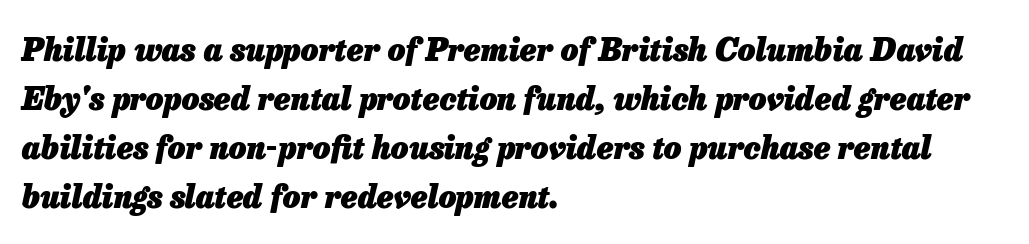
{"italic": "yes", "lean": "right", "slant_degrees": 13, "bold": "yes", "weight": "heavy", "width": "normal", "stroke_contrast": "low", "x_height": "medium", "monospaced": "no", "underline": "no", "align": "left", "line_spacing": "normal", "line_spacing_ratio": 1.58, "letter_spacing": "normal", "letter_spacing_em": 0.0, "glyph_px": 31}
